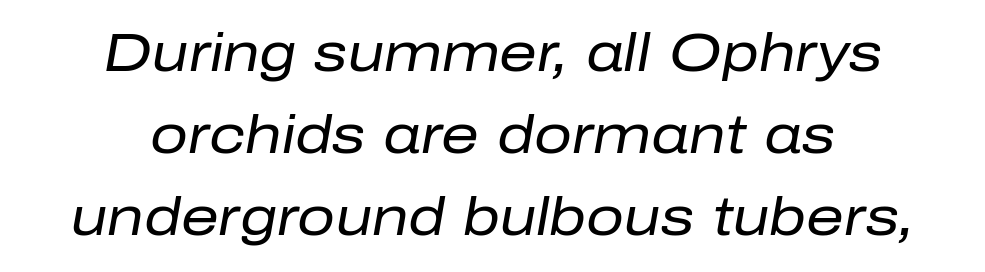
The zone under the glyphs is completely vacant. Is this a fixed-width face? No — the glyphs have proportional, varying widths. The rendering uses a moderate line-height, typical for paragraphs. The axis of the letterforms is tilted away from vertical. Unbolded letterforms with no extra heft.
